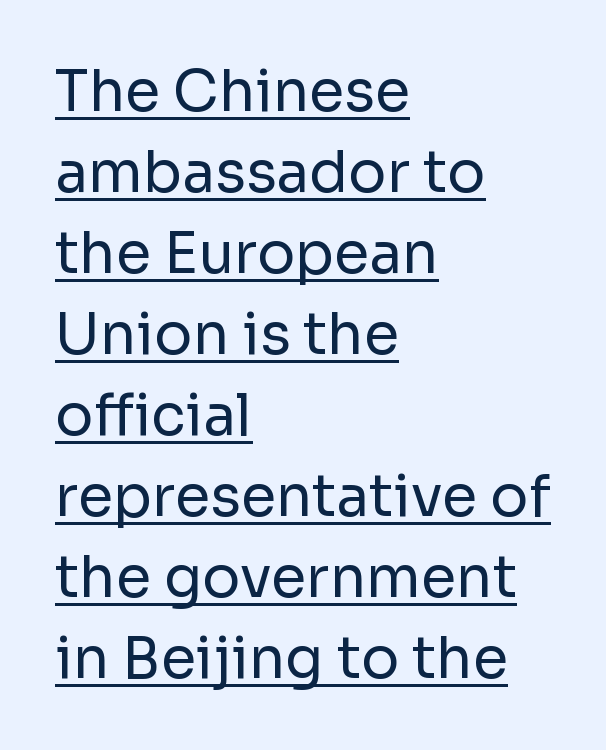
{"serif": "no", "italic": "no", "bold": "no", "weight": "regular", "width": "normal", "stroke_contrast": "low", "x_height": "medium", "monospaced": "no", "underline": "yes", "align": "left", "line_spacing": "normal", "line_spacing_ratio": 1.42, "letter_spacing": "normal", "letter_spacing_em": 0.0, "glyph_px": 57}
